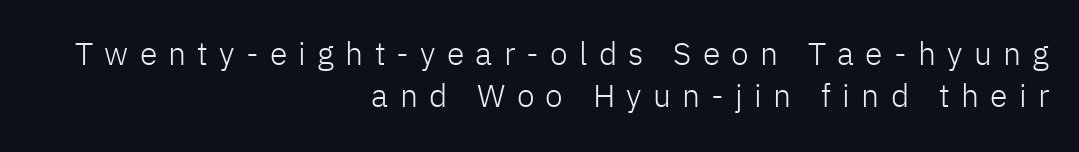
{"serif": "no", "italic": "no", "bold": "no", "weight": "light", "width": "normal", "stroke_contrast": "low", "x_height": "medium", "monospaced": "no", "underline": "no", "align": "right", "line_spacing": "normal", "line_spacing_ratio": 1.32, "letter_spacing": "wide", "letter_spacing_em": 0.35, "glyph_px": 32}
